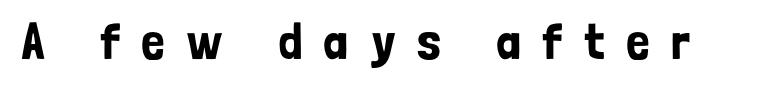
Q: Is the text italic (slanted)? A: No, it is upright.
Q: Is the typeface a serif or a sans-serif typeface? A: Sans-serif.
Q: Is the text underlined? A: No.
Q: Is the spacing between letters normal or unusually wide? A: Unusually wide.
Q: Width (condensed, normal, or wide)? A: Condensed.
Q: Stroke contrast? A: Low.
Q: x-height? A: Medium.
Q: Monospaced? A: No.
